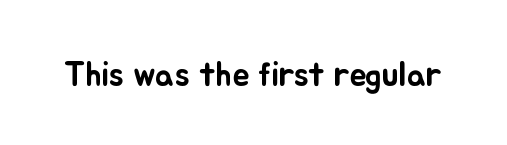
{"italic": "no", "width": "normal", "stroke_contrast": "low", "x_height": "small", "monospaced": "no", "underline": "no", "letter_spacing": "normal", "letter_spacing_em": 0.0, "glyph_px": 34}
